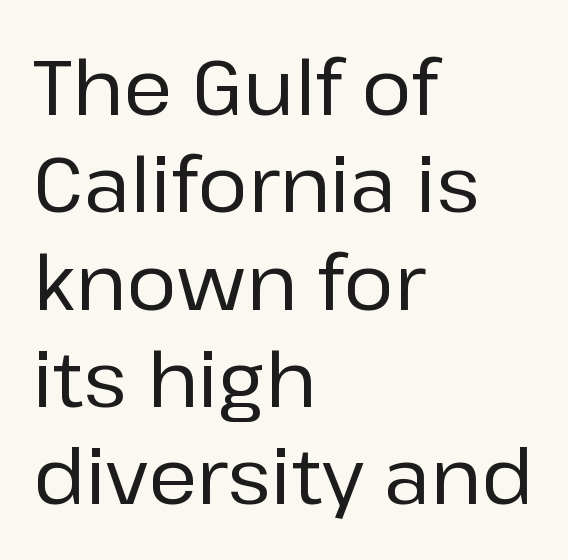
Q: Is the text italic (slanted)? A: No, it is upright.
Q: Is the typeface a serif or a sans-serif typeface? A: Sans-serif.
Q: Is the text underlined? A: No.
Q: How is the paragraph aligned? A: Left-aligned.
Q: Is the spacing between letters normal or unusually wide? A: Normal.
Q: Is the spacing between lines tight, normal or loose? A: Normal.
Q: Width (condensed, normal, or wide)? A: Normal.
Q: Stroke contrast? A: Low.
Q: x-height? A: Medium.
Q: Monospaced? A: No.
